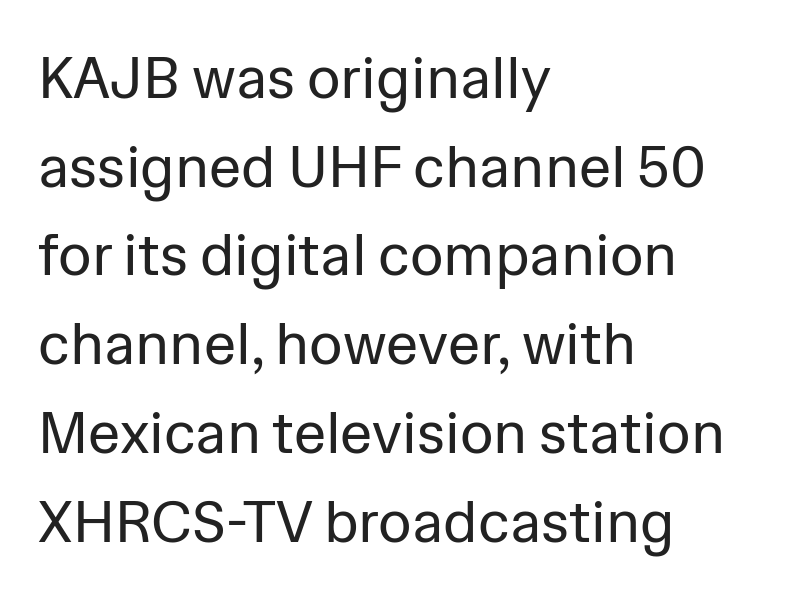
Q: Is the text bold? A: No.
Q: Is the text italic (slanted)? A: No, it is upright.
Q: Is the typeface a serif or a sans-serif typeface? A: Sans-serif.
Q: Is the text underlined? A: No.
Q: How is the paragraph aligned? A: Left-aligned.
Q: Is the spacing between letters normal or unusually wide? A: Normal.
Q: Is the spacing between lines tight, normal or loose? A: Normal.
Q: Width (condensed, normal, or wide)? A: Normal.
Q: Stroke contrast? A: Low.
Q: x-height? A: Medium.
Q: Monospaced? A: No.
